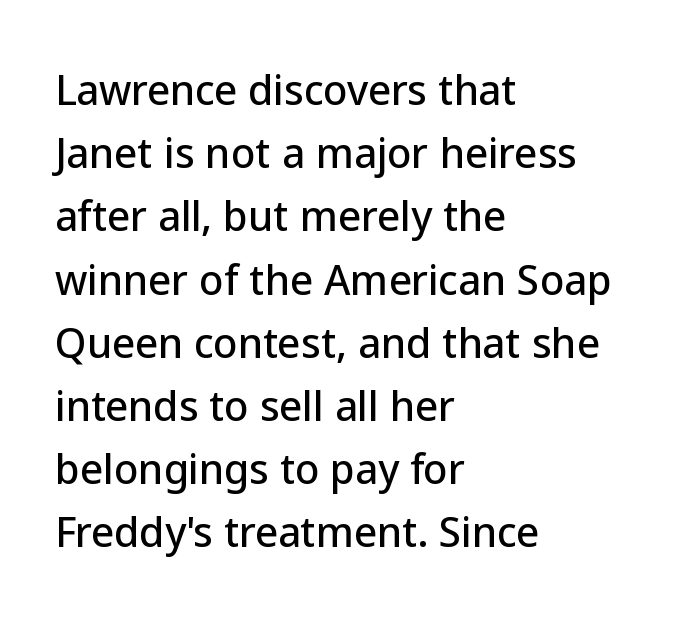
{"serif": "no", "italic": "no", "width": "normal", "stroke_contrast": "low", "x_height": "medium", "monospaced": "no", "underline": "no", "align": "left", "line_spacing": "normal", "line_spacing_ratio": 1.58, "letter_spacing": "normal", "letter_spacing_em": 0.0, "glyph_px": 40}
